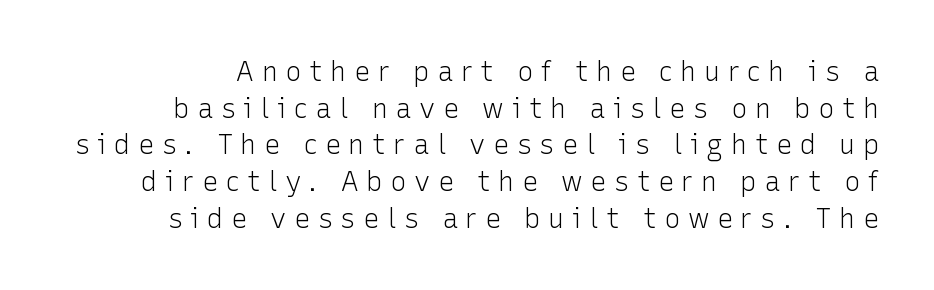
{"italic": "no", "bold": "no", "underline": "no", "line_spacing": "normal", "line_spacing_ratio": 1.36, "letter_spacing": "wide", "letter_spacing_em": 0.28, "glyph_px": 27}
